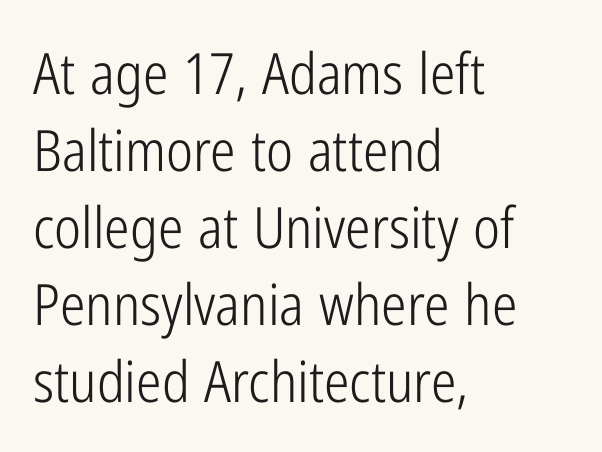
Q: Is the text bold? A: No.
Q: Is the text italic (slanted)? A: No, it is upright.
Q: Is the typeface a serif or a sans-serif typeface? A: Sans-serif.
Q: Is the text underlined? A: No.
Q: How is the paragraph aligned? A: Left-aligned.
Q: Is the spacing between letters normal or unusually wide? A: Normal.
Q: Is the spacing between lines tight, normal or loose? A: Normal.
Q: Width (condensed, normal, or wide)? A: Condensed.
Q: Stroke contrast? A: Low.
Q: x-height? A: Medium.
Q: Monospaced? A: No.
